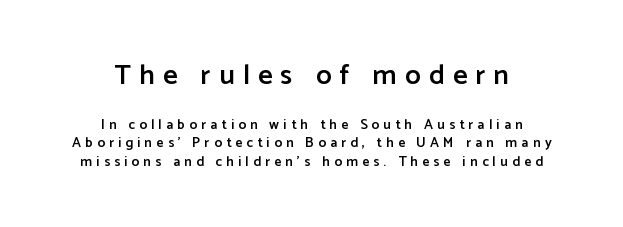
Q: Is the text bold? A: Semi-bold.
Q: Is the text italic (slanted)? A: No, it is upright.
Q: Is the typeface a serif or a sans-serif typeface? A: Sans-serif.
Q: Is the text underlined? A: No.
Q: How is the paragraph aligned? A: Centered.
Q: Is the spacing between letters normal or unusually wide? A: Unusually wide.
Q: Is the spacing between lines tight, normal or loose? A: Normal.
Q: Which block of text is set in a larger size, the first (top) or the second (bottom)? A: The first (top) one.
Q: Width (condensed, normal, or wide)? A: Normal.
Q: Stroke contrast? A: Low.
Q: x-height? A: Medium.
Q: Monospaced? A: No.
